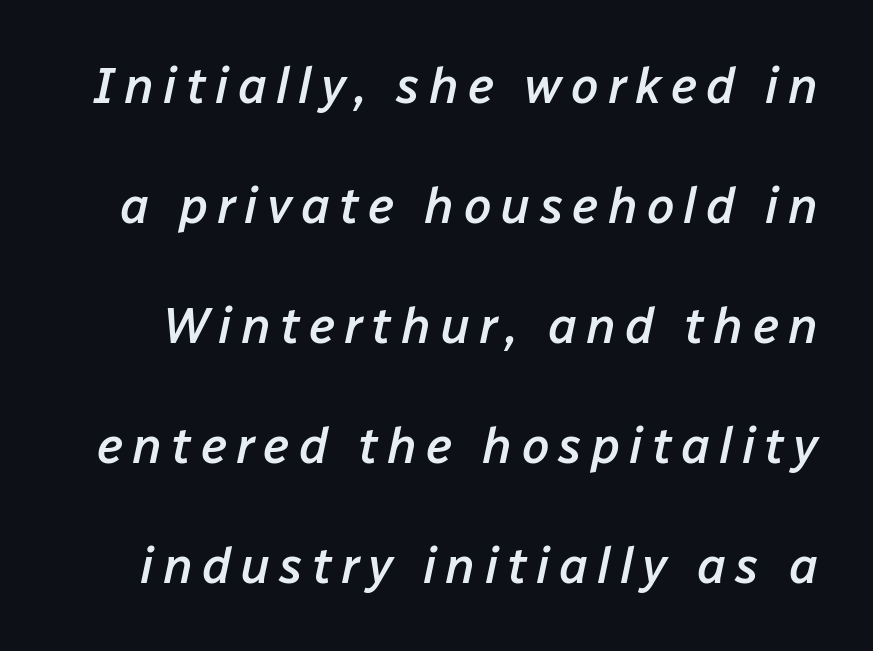
The image shows 50 px semibold type, italic (leaning right); set loose line spacing (2.4x), not underlined; low stroke contrast and a medium x-height.
